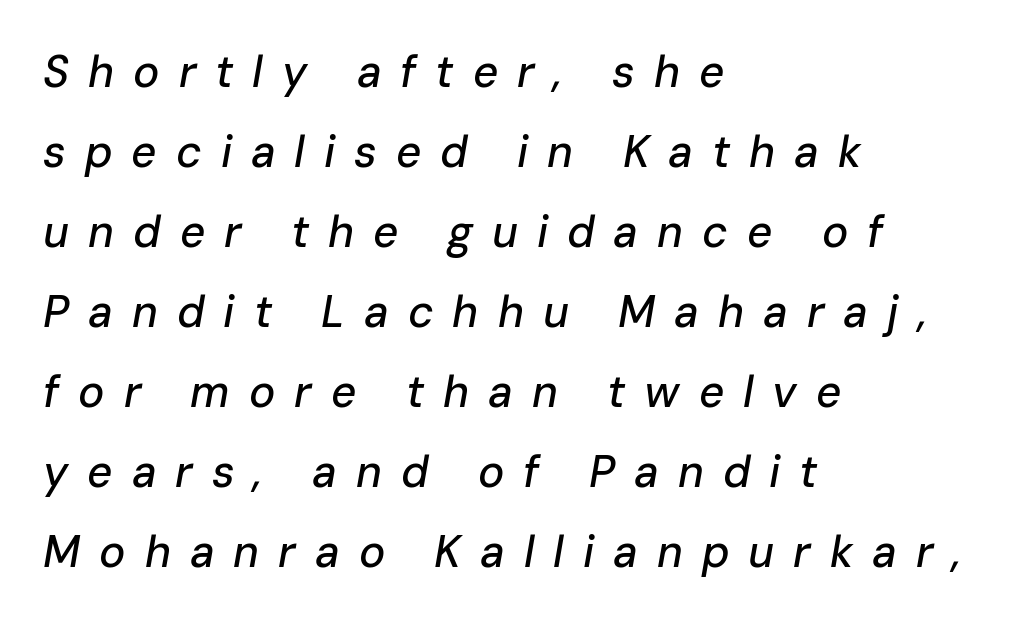
Q: Is the text italic (slanted)? A: Yes, it leans right by about 10 degrees.
Q: Is the text underlined? A: No.
Q: How is the paragraph aligned? A: Left-aligned.
Q: Is the spacing between letters normal or unusually wide? A: Unusually wide.
Q: Width (condensed, normal, or wide)? A: Normal.
Q: Stroke contrast? A: Low.
Q: x-height? A: Medium.
Q: Monospaced? A: No.
